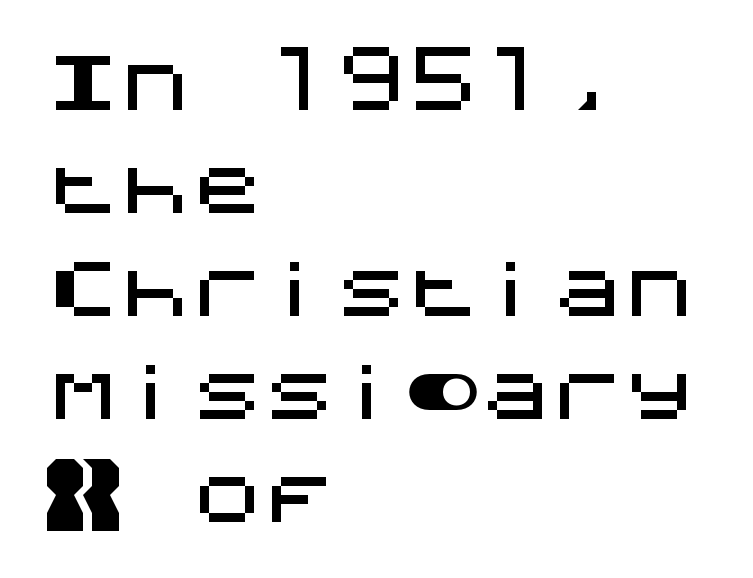
The image shows 72 px sans-serif type, upright; set left-aligned, normal line spacing (1.43x), normal letter spacing, not underlined; medium stroke contrast and a large x-height.
